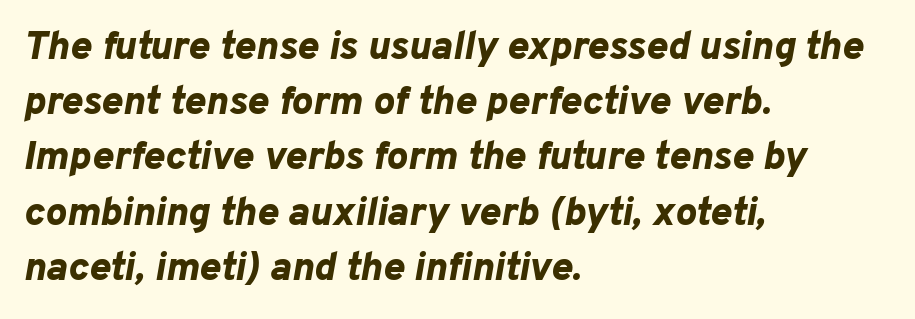
Q: Is the text bold? A: Yes.
Q: Is the text italic (slanted)? A: Yes, it leans right by about 10 degrees.
Q: Is the text underlined? A: No.
Q: How is the paragraph aligned? A: Left-aligned.
Q: Is the spacing between letters normal or unusually wide? A: Normal.
Q: Is the spacing between lines tight, normal or loose? A: Normal.
Q: Width (condensed, normal, or wide)? A: Normal.
Q: Stroke contrast? A: Low.
Q: x-height? A: Medium.
Q: Monospaced? A: No.
